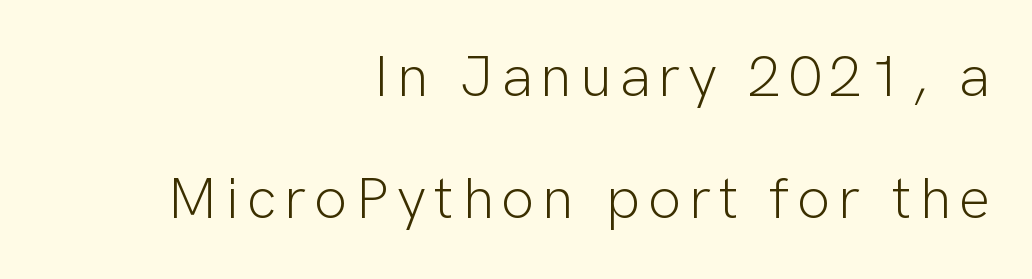
Q: Is the text bold? A: No.
Q: Is the text italic (slanted)? A: No, it is upright.
Q: Is the typeface a serif or a sans-serif typeface? A: Sans-serif.
Q: Is the text underlined? A: No.
Q: How is the paragraph aligned? A: Right-aligned.
Q: Is the spacing between lines tight, normal or loose? A: Loose.
Q: Width (condensed, normal, or wide)? A: Normal.
Q: Stroke contrast? A: Low.
Q: x-height? A: Medium.
Q: Monospaced? A: No.
